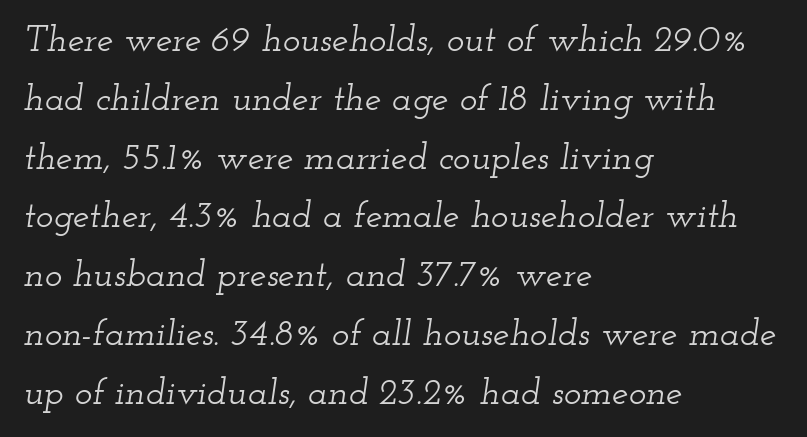
{"serif": "yes", "italic": "yes", "lean": "right", "slant_degrees": 12, "width": "wide", "stroke_contrast": "low", "x_height": "small", "monospaced": "no", "underline": "no", "align": "left", "line_spacing": "normal", "line_spacing_ratio": 1.59, "letter_spacing": "normal", "letter_spacing_em": 0.0, "glyph_px": 37}
